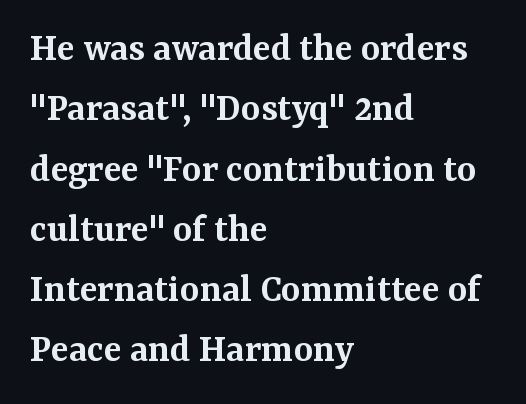
{"serif": "yes", "italic": "no", "bold": "semi", "weight": "semibold", "width": "normal", "stroke_contrast": "medium", "x_height": "medium", "monospaced": "no", "underline": "no", "align": "left", "line_spacing": "normal", "line_spacing_ratio": 1.47, "letter_spacing": "normal", "letter_spacing_em": 0.0, "glyph_px": 41}
